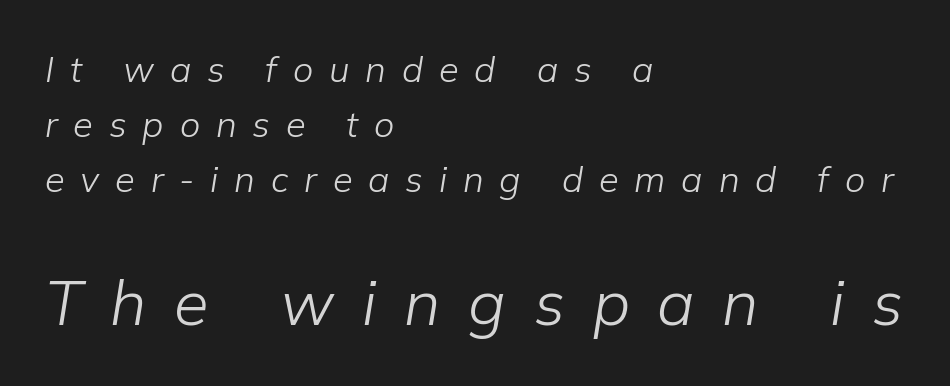
Q: Is the text bold? A: No.
Q: Is the text italic (slanted)? A: Yes, it leans right by about 9 degrees.
Q: Is the text underlined? A: No.
Q: How is the paragraph aligned? A: Left-aligned.
Q: Is the spacing between letters normal or unusually wide? A: Unusually wide.
Q: Is the spacing between lines tight, normal or loose? A: Normal.
Q: Which block of text is set in a larger size, the first (top) or the second (bottom)? A: The second (bottom) one.
Q: Width (condensed, normal, or wide)? A: Normal.
Q: Stroke contrast? A: Low.
Q: x-height? A: Medium.
Q: Monospaced? A: No.
